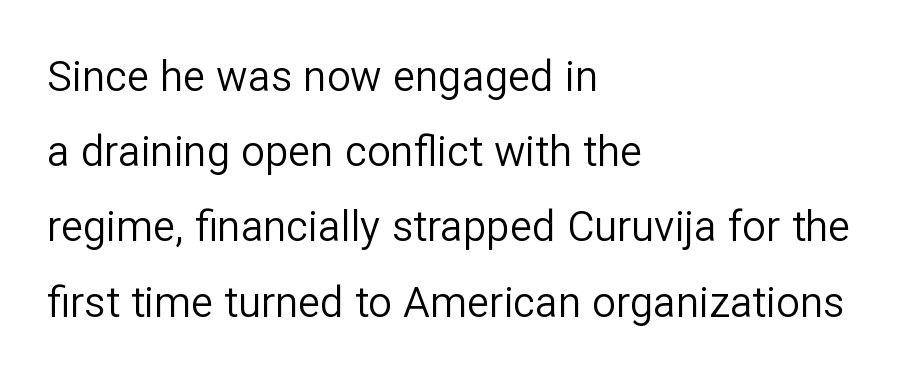
Plain, unruled lines of type. The face used here is rendered with its standard letterfit. A student would call this left alignment; a typographer would say flush left, rag right. Weight: in the light-to-regular range.
